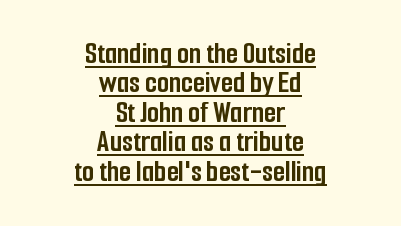
The image shows 31 px semibold, condensed sans-serif type, upright; set centered, tight line spacing (0.95x), normal letter spacing, underlined; low stroke contrast and a medium x-height.
